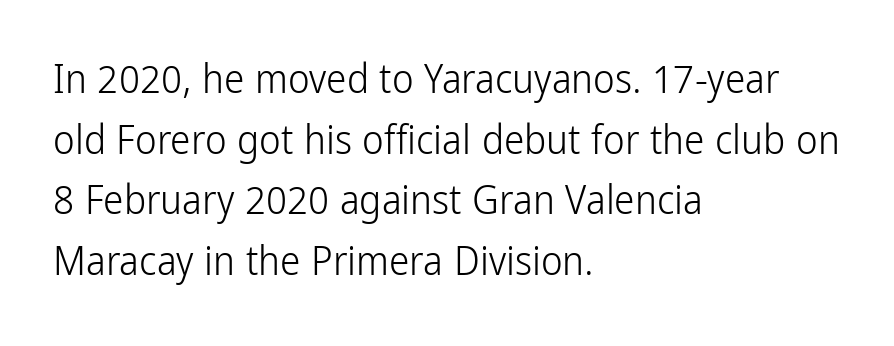
Q: Is the text bold? A: No.
Q: Is the text italic (slanted)? A: No, it is upright.
Q: Is the typeface a serif or a sans-serif typeface? A: Sans-serif.
Q: Is the text underlined? A: No.
Q: How is the paragraph aligned? A: Left-aligned.
Q: Is the spacing between letters normal or unusually wide? A: Normal.
Q: Is the spacing between lines tight, normal or loose? A: Normal.
Q: Width (condensed, normal, or wide)? A: Condensed.
Q: Stroke contrast? A: Low.
Q: x-height? A: Medium.
Q: Monospaced? A: No.
